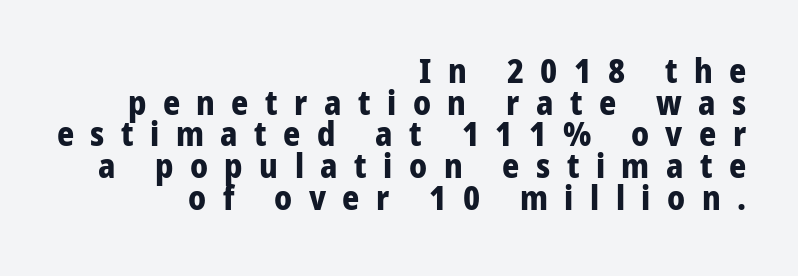
The image shows 33 px bold sans-serif type, upright; set right-aligned, tight line spacing (0.96x), unusually wide letter spacing (+0.5 em), not underlined; low stroke contrast and a medium x-height.
